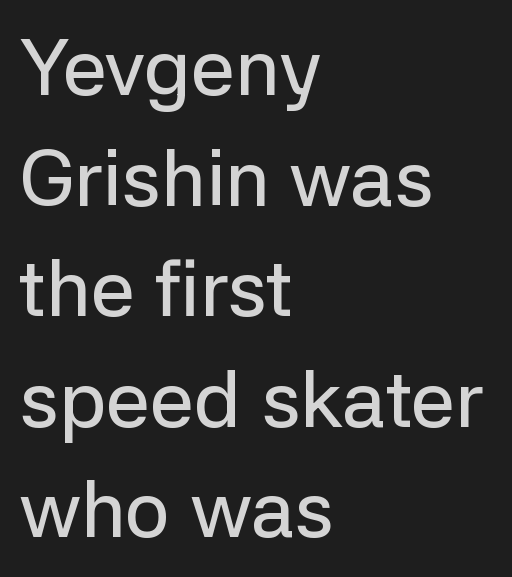
The image shows 79 px sans-serif type, upright; set left-aligned, normal line spacing (1.4x), normal letter spacing, not underlined; low stroke contrast and a medium x-height.
